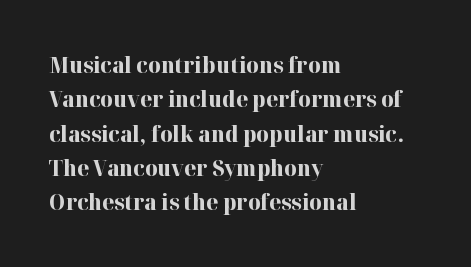
{"italic": "no", "bold": "yes", "underline": "no", "align": "left", "line_spacing": "normal", "line_spacing_ratio": 1.56, "letter_spacing": "normal", "letter_spacing_em": 0.0, "glyph_px": 22}
